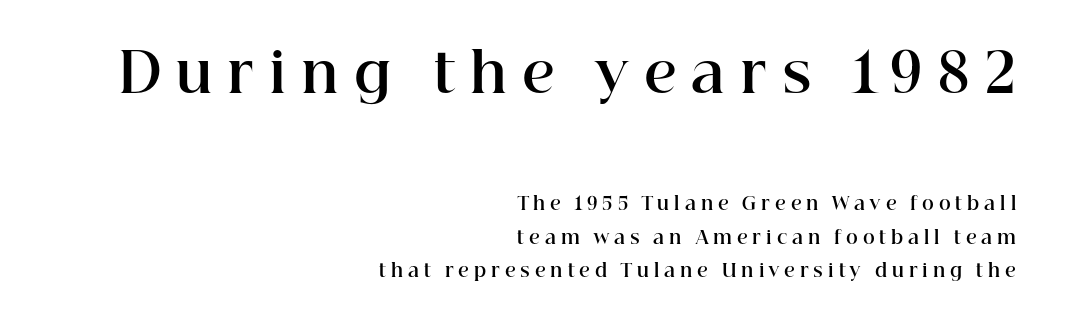
The image shows 55 px bold serif type, upright; set right-aligned, line spacing 1.86x, unusually wide letter spacing (+0.27 em), not underlined; the first (top) block is 3.06x larger; high stroke contrast and a medium x-height.
